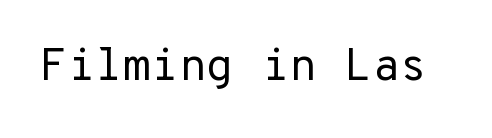
Q: Is the text bold? A: No.
Q: Is the text italic (slanted)? A: No, it is upright.
Q: Is the typeface a serif or a sans-serif typeface? A: Sans-serif.
Q: Is the text underlined? A: No.
Q: Is the spacing between letters normal or unusually wide? A: Normal.
Q: Width (condensed, normal, or wide)? A: Normal.
Q: Stroke contrast? A: Low.
Q: x-height? A: Medium.
